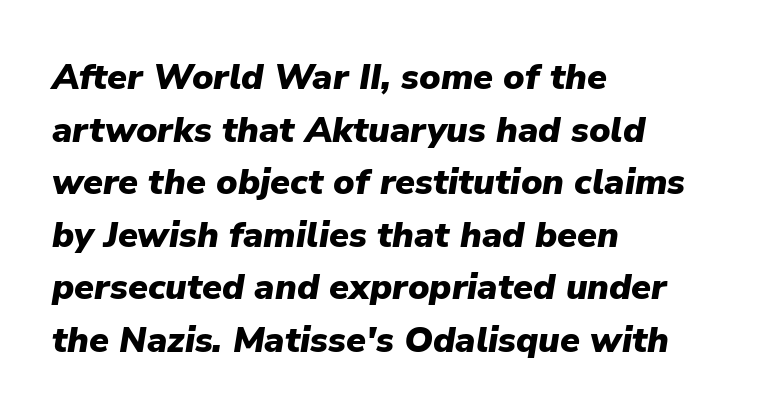
The glyphs look as if they've been sheared to an angle. The type is set solid horizontally, with unmodified tracking. Spacing verdict: proportional, widths tailored to each character. Compared with a centered layout, this one pins lines to the left instead.
